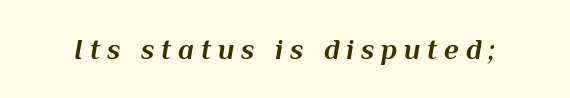
The image shows 29 px bold type, italic (leaning right); set unusually wide letter spacing (+0.23 em), not underlined; medium stroke contrast and a medium x-height.
